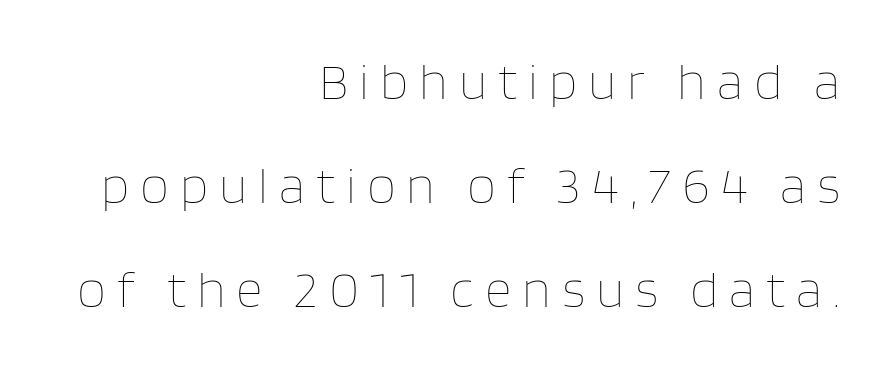
The image shows 52 px thin type, upright; set right-aligned, loose line spacing (2.0x), unusually wide letter spacing (+0.21 em), not underlined; low stroke contrast and a large x-height.
